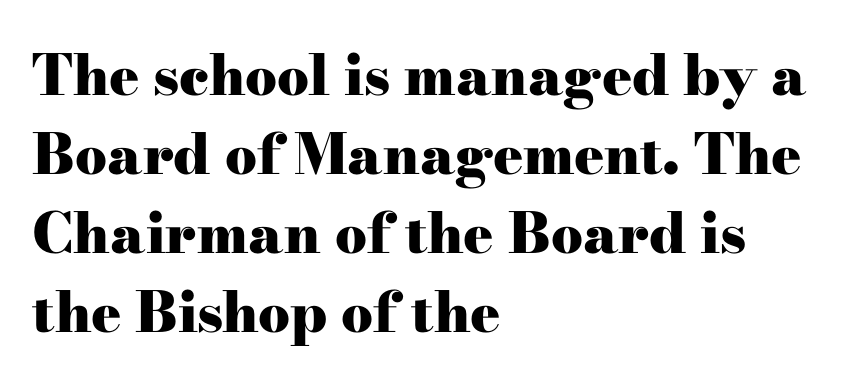
The characters look thick and weighty, a clear bold. If you drew a line through each stem, it would be perfectly vertical. The face used here is rendered with its standard letterfit. Rows of type keep a routine distance in the vertical direction. Quick note: underline off.
